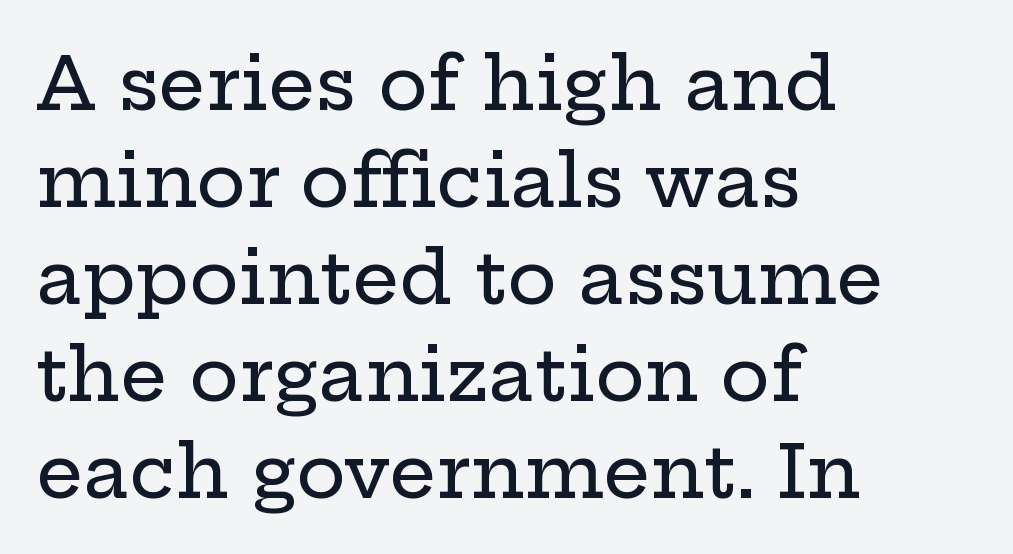
Q: Is the text italic (slanted)? A: No, it is upright.
Q: Is the typeface a serif or a sans-serif typeface? A: Serif.
Q: Is the text underlined? A: No.
Q: How is the paragraph aligned? A: Left-aligned.
Q: Is the spacing between letters normal or unusually wide? A: Normal.
Q: Is the spacing between lines tight, normal or loose? A: Normal.
Q: Width (condensed, normal, or wide)? A: Wide.
Q: Stroke contrast? A: Low.
Q: x-height? A: Medium.
Q: Monospaced? A: No.
